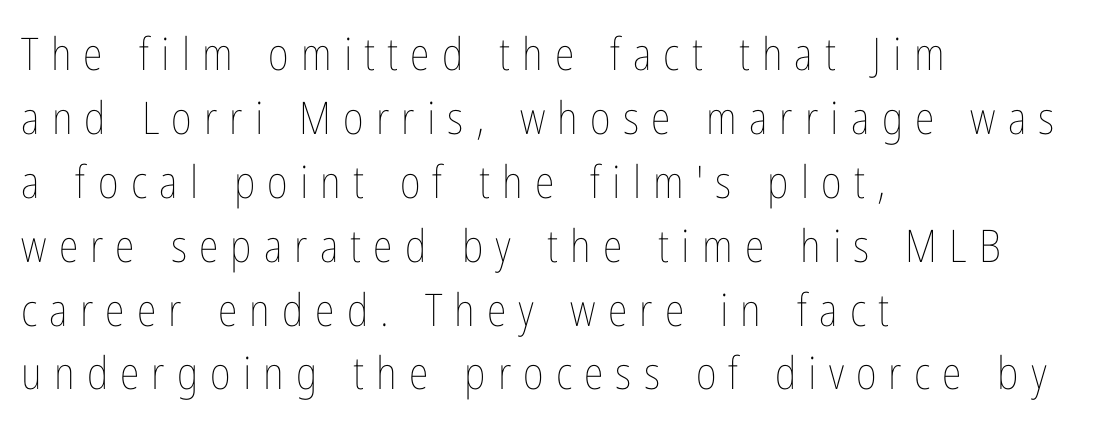
The image shows 45 px thin, condensed type, upright; set left-aligned, normal line spacing (1.42x), unusually wide letter spacing (+0.27 em), not underlined; low stroke contrast and a medium x-height.
